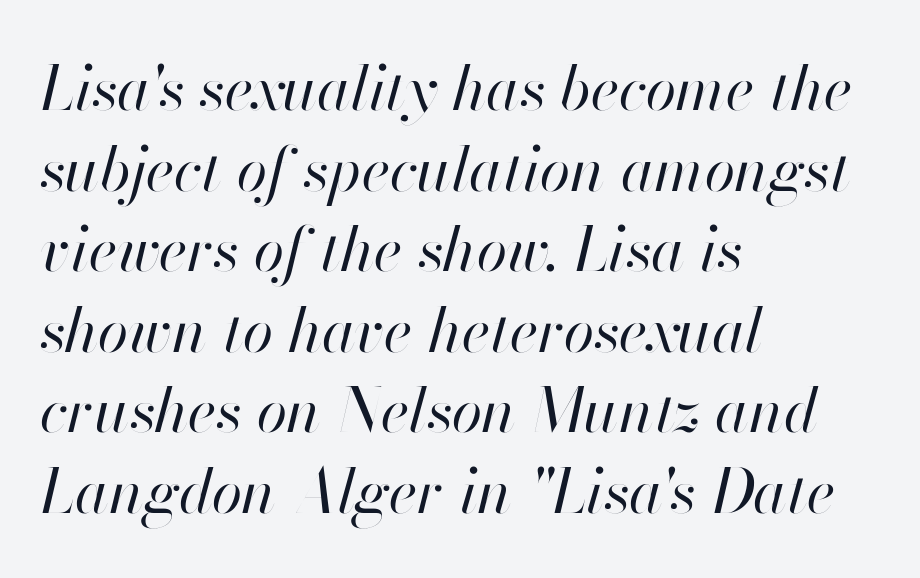
Rule under the text: the space is simply empty. Proportional: the letters do not fall into vertical columns. The lines are quadded left. In terms of posture, this sample is oblique. Leading: standard.
